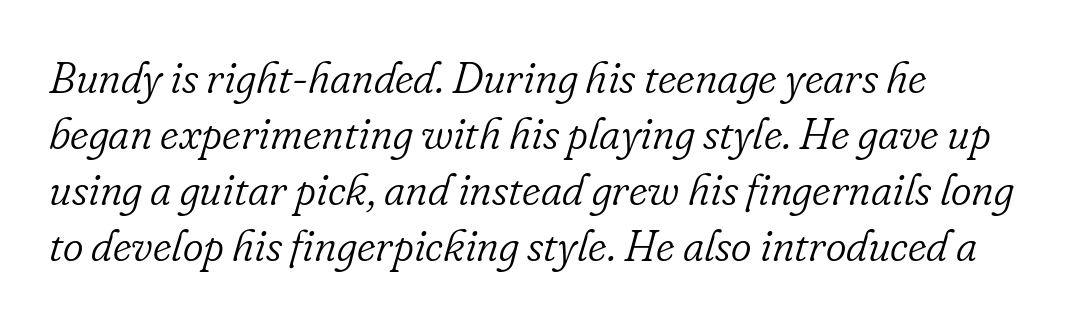
The image shows 44 px light serif type, italic (leaning right); set left-aligned, normal line spacing (1.27x), normal letter spacing, not underlined; low stroke contrast and a small x-height.
